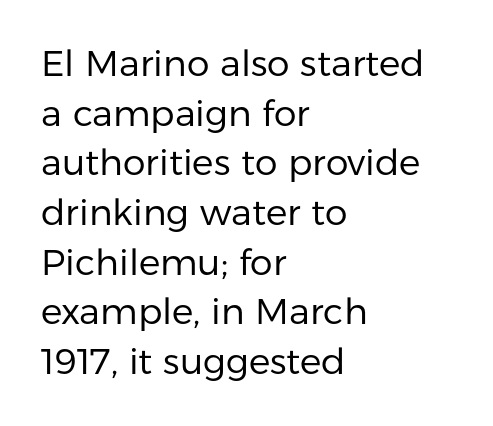
Looks like regular typesetting: each glyph gets only the width it needs. Spacing between characters is what you'd get straight out of the box. Notice how the passage keeps a crisp vertical edge on the left only. Stroke mass is kept to a normal reading level or below. If you measured baseline to baseline, you'd find a middling distance.
